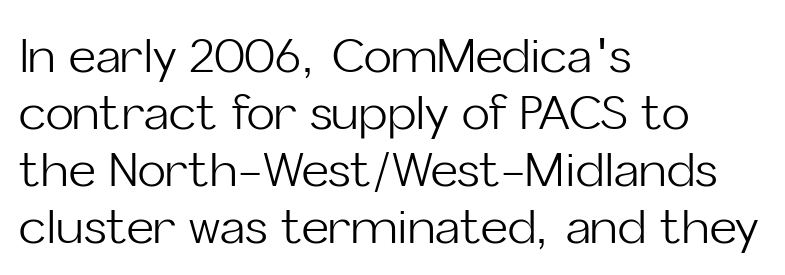
The image shows 47 px light sans-serif type, upright; set left-aligned, line spacing 1.21x, normal letter spacing, not underlined; low stroke contrast and a medium x-height.
